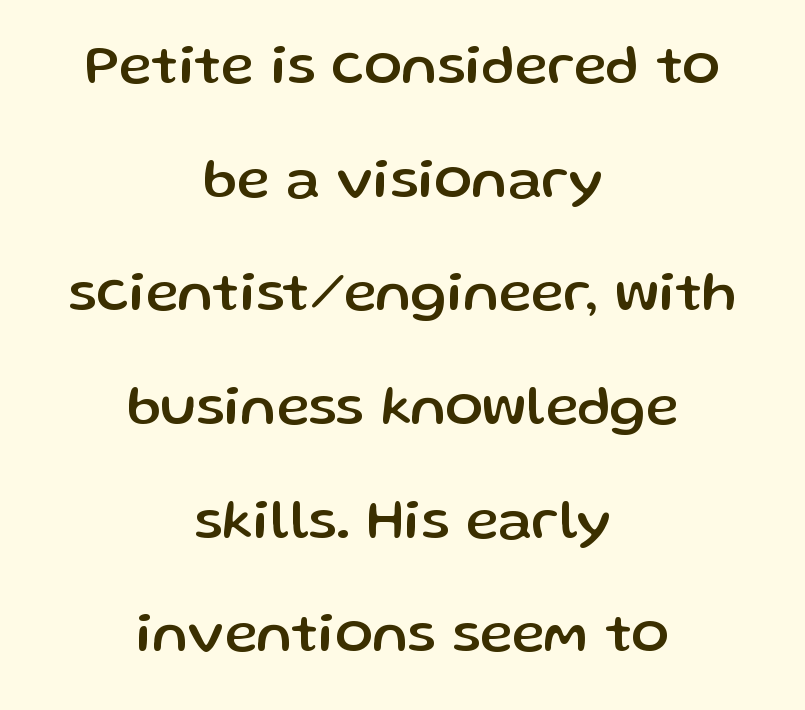
{"serif": "no", "italic": "no", "width": "normal", "stroke_contrast": "low", "x_height": "medium", "monospaced": "no", "underline": "no", "align": "center", "line_spacing": "loose", "line_spacing_ratio": 2.03, "letter_spacing": "normal", "letter_spacing_em": 0.0, "glyph_px": 56}
